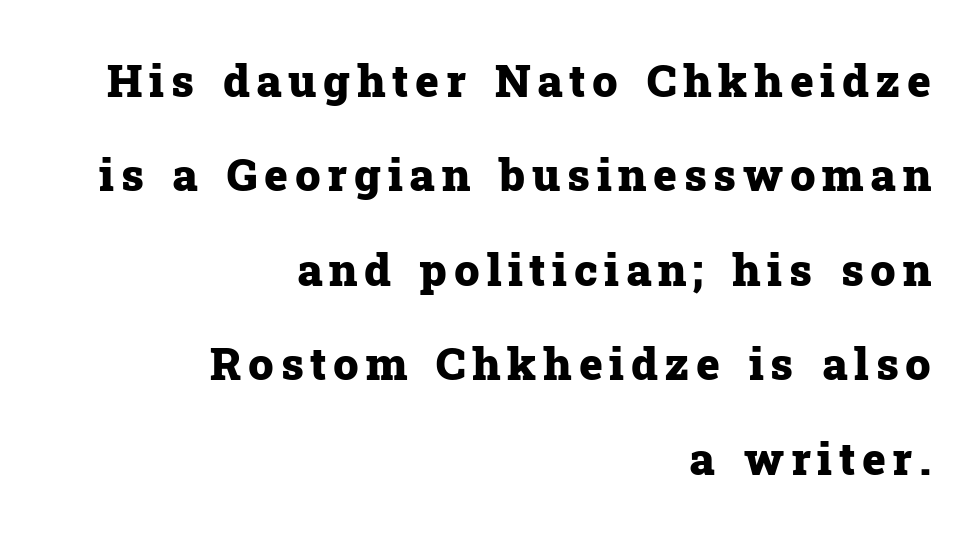
Regarding leading, the lines here are spaced well apart. Every character sits straight up, as roman type does. Bold? Absolutely — the strokes are thick and heavy. Typeset ragged left — the right edge is the straight one.
